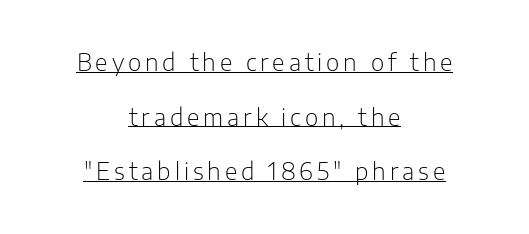
{"italic": "no", "bold": "no", "underline": "yes", "align": "center", "line_spacing": "loose", "line_spacing_ratio": 2.37, "glyph_px": 23}
